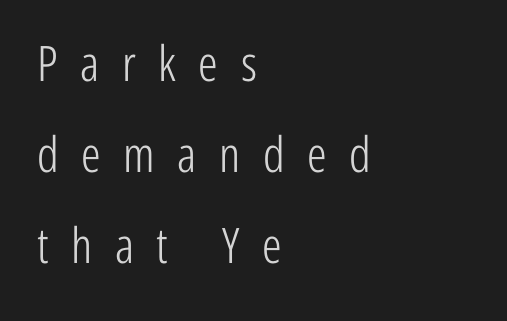
These lines have a slow, spaced-out rhythm from letter to letter. Ink coverage per letter is moderate at most. No feet cap the strokes, marking this as sans-serif type. Nope, not italic — everything's standing straight. The rag falls on the right side of this text block.
